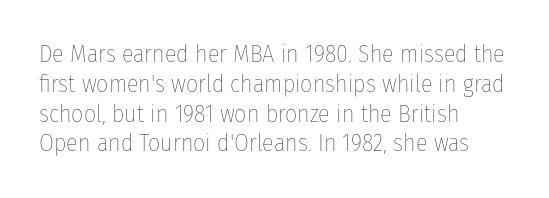
Q: Is the text bold? A: No.
Q: Is the text italic (slanted)? A: No, it is upright.
Q: Is the text underlined? A: No.
Q: How is the paragraph aligned? A: Left-aligned.
Q: Is the spacing between letters normal or unusually wide? A: Normal.
